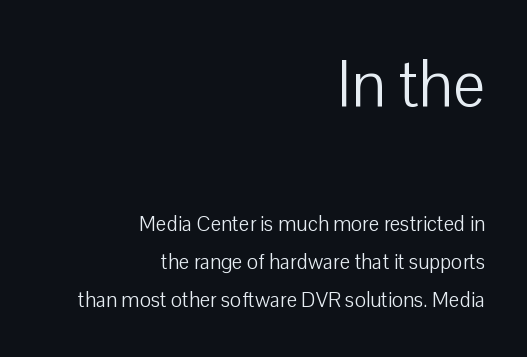
The image shows 64 px light sans-serif type, upright; set right-aligned, line spacing 1.82x, normal letter spacing, not underlined; the first (top) block is 3.05x larger; low stroke contrast and a medium x-height.
